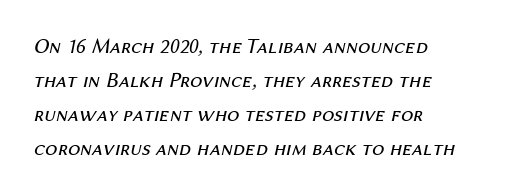
The image shows 22 px text type, italic (leaning right); set left-aligned, normal line spacing (1.54x), normal letter spacing, not underlined.
